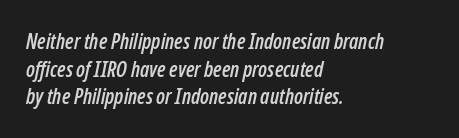
Quick note: interline space is typical. Would a proofreader flag this as italicized? Yes. The space directly below the letters is spotless. This rendering leaves character spacing at its baseline value. Where is the straight margin? On the left.
